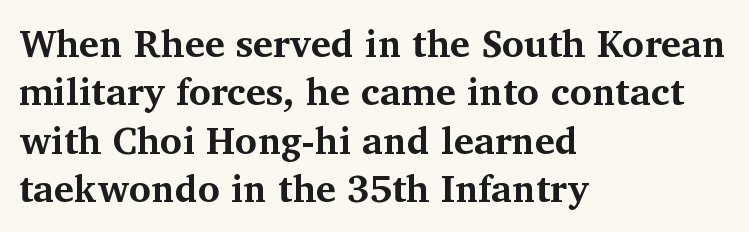
The image shows 38 px bold serif type, upright; set left-aligned, normal line spacing (1.27x), normal letter spacing, not underlined; medium stroke contrast and a medium x-height.
